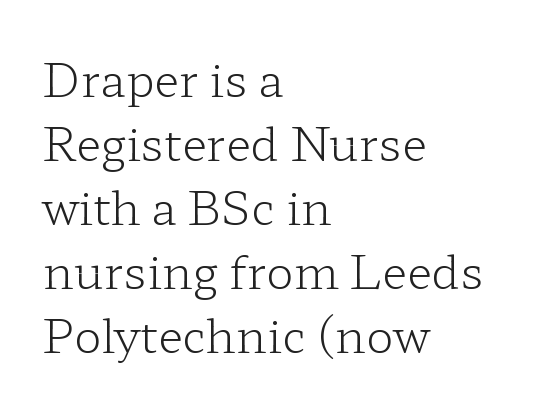
The letterforms sit shoulder to shoulder at normal distance. The line-height multiplier appears to be the usual default. Is the block centered? No — it sits flush against the left margin. The passage shown is typed in a proportional face where columns would drift. Anything drawn beneath the words? Only blank space.
